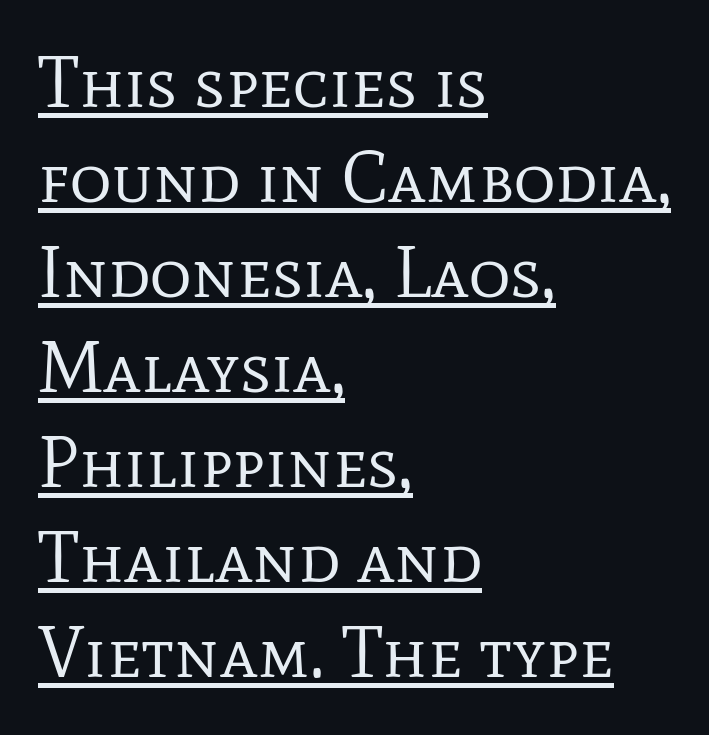
Character widths vary here, with narrow letters taking less room than wide ones. If you drew a line through each stem, it would be perfectly vertical. The letters look calm and open, with moderate or lighter stems. Compared with undecorated copy, this sample adds a rule below the words. Is the letter spacing exaggerated? No — it looks like the ordinary default.
